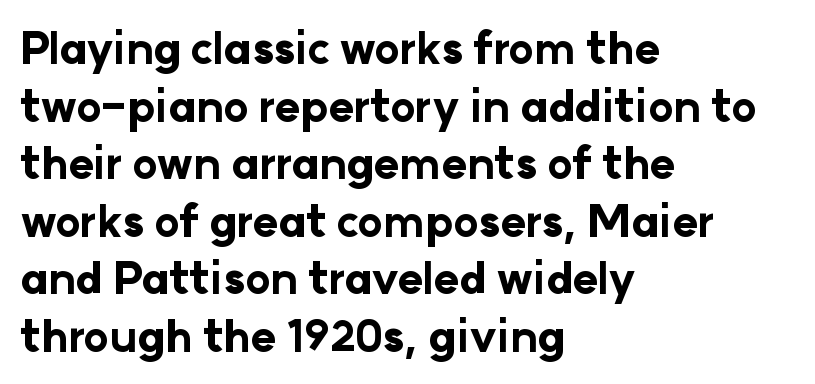
{"serif": "no", "italic": "no", "bold": "yes", "weight": "bold", "width": "normal", "stroke_contrast": "low", "x_height": "medium", "monospaced": "no", "underline": "no", "align": "left", "line_spacing": "normal", "line_spacing_ratio": 1.34, "letter_spacing": "normal", "letter_spacing_em": 0.0, "glyph_px": 43}
